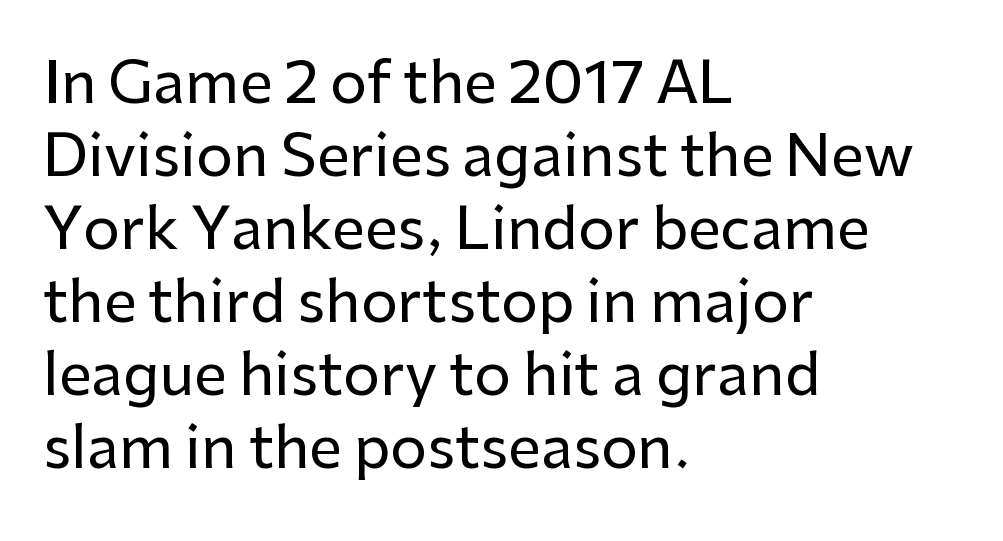
{"serif": "no", "italic": "no", "width": "normal", "stroke_contrast": "low", "x_height": "medium", "monospaced": "no", "underline": "no", "align": "left", "line_spacing": "normal", "line_spacing_ratio": 1.26, "letter_spacing": "normal", "letter_spacing_em": 0.0, "glyph_px": 58}
